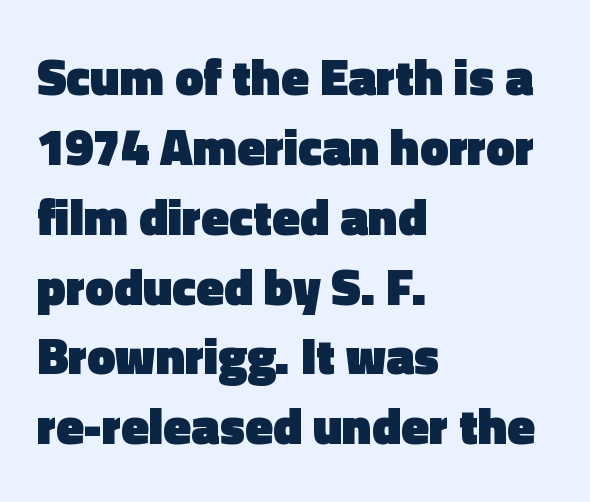
The image shows 51 px heavy sans-serif type, upright; set left-aligned, normal line spacing (1.37x), normal letter spacing, not underlined; a medium x-height.
